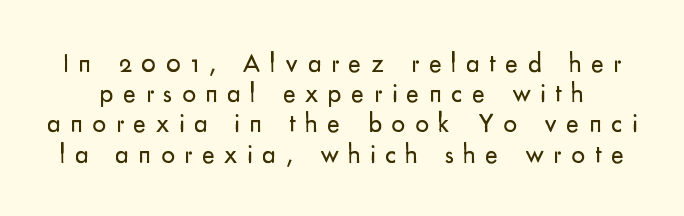
{"italic": "no", "bold": "no", "underline": "no", "line_spacing": "tight", "line_spacing_ratio": 1.12, "letter_spacing": "wide", "letter_spacing_em": 0.35, "glyph_px": 27}
